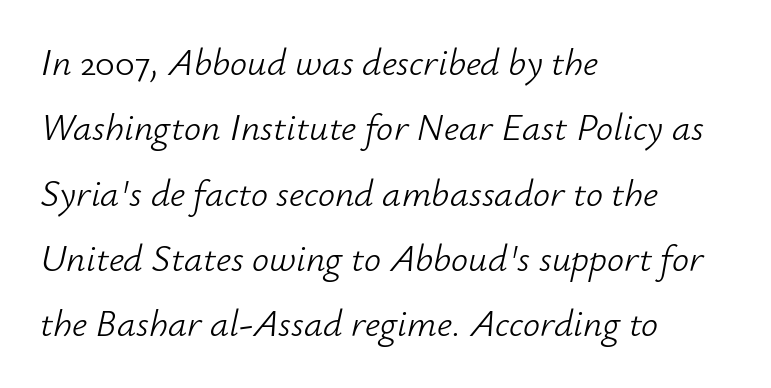
The image shows 38 px light type, italic (leaning right); set left-aligned, line spacing 1.72x, normal letter spacing, not underlined; low stroke contrast and a small x-height.
